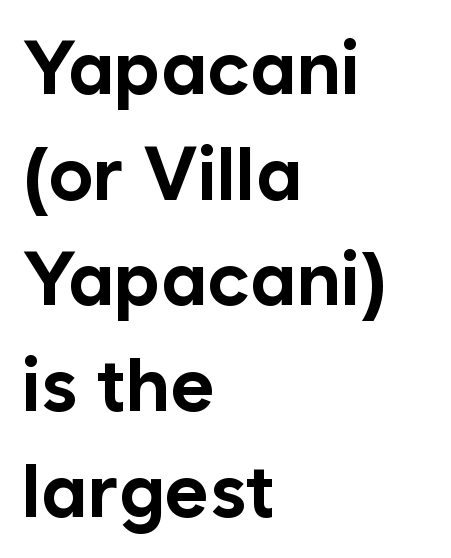
Q: Is the text bold? A: Yes.
Q: Is the text italic (slanted)? A: No, it is upright.
Q: Is the typeface a serif or a sans-serif typeface? A: Sans-serif.
Q: Is the text underlined? A: No.
Q: How is the paragraph aligned? A: Left-aligned.
Q: Is the spacing between letters normal or unusually wide? A: Normal.
Q: Is the spacing between lines tight, normal or loose? A: Normal.
Q: Width (condensed, normal, or wide)? A: Normal.
Q: Stroke contrast? A: Low.
Q: x-height? A: Medium.
Q: Monospaced? A: No.
